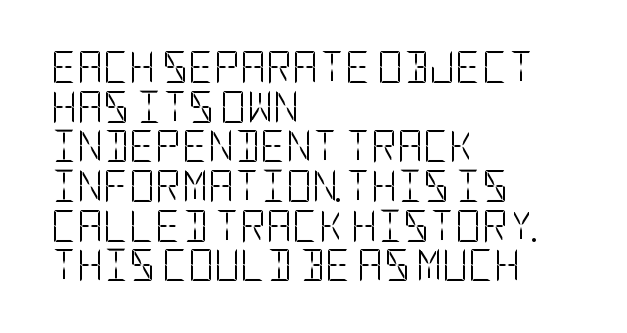
On a weight scale, this lands at 450 or below. Horizontally, the lines are justified to the leading edge only. The space directly below the letters is spotless. The axis of the letterforms is exactly vertical. Tracking here is standard; glyphs follow each other at the usual distance. Unlike a traditional serif, this face leaves its strokes unadorned.
